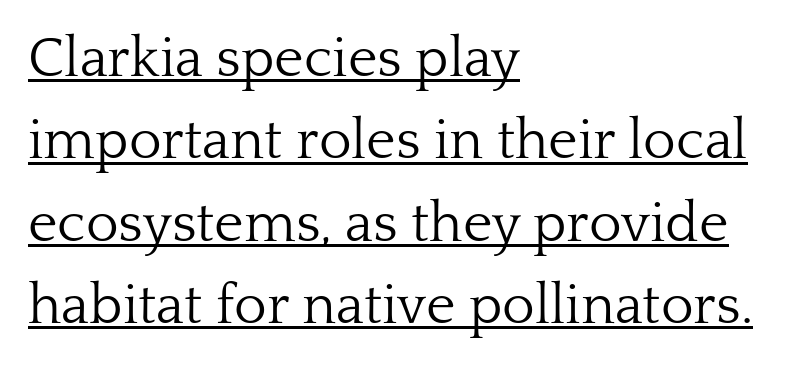
Q: Is the text bold? A: No.
Q: Is the text italic (slanted)? A: No, it is upright.
Q: Is the typeface a serif or a sans-serif typeface? A: Serif.
Q: Is the text underlined? A: Yes.
Q: How is the paragraph aligned? A: Left-aligned.
Q: Is the spacing between letters normal or unusually wide? A: Normal.
Q: Is the spacing between lines tight, normal or loose? A: Normal.
Q: Width (condensed, normal, or wide)? A: Normal.
Q: Stroke contrast? A: Low.
Q: x-height? A: Medium.
Q: Monospaced? A: No.
